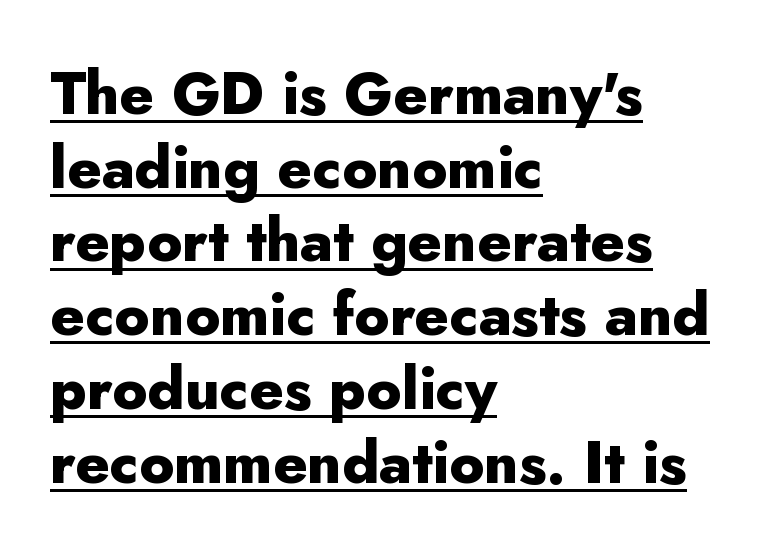
{"serif": "no", "italic": "no", "bold": "yes", "weight": "heavy", "width": "normal", "stroke_contrast": "low", "x_height": "small", "monospaced": "no", "underline": "yes", "align": "left", "line_spacing": "normal", "line_spacing_ratio": 1.25, "letter_spacing": "normal", "letter_spacing_em": 0.0, "glyph_px": 59}
